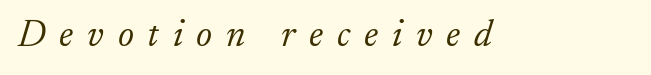
{"serif": "yes", "italic": "yes", "lean": "right", "slant_degrees": 17, "bold": "no", "weight": "light", "width": "normal", "stroke_contrast": "low", "x_height": "small", "monospaced": "no", "underline": "no", "letter_spacing": "wide", "letter_spacing_em": 0.36, "glyph_px": 38}
